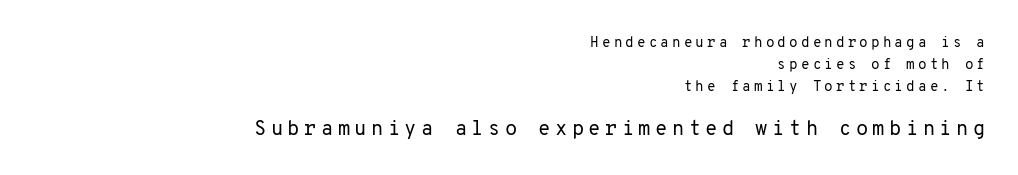
Substantial extra tracking has been applied to these lines. Notice how the stems are strictly vertical — no italics here. One glance says typical: line gaps are just what's usual. Descenders are the only things crossing below the line. Reading top to bottom, the characters get bigger at the block break. Does the copy run flush right? Yes — the right margin is perfectly even.
